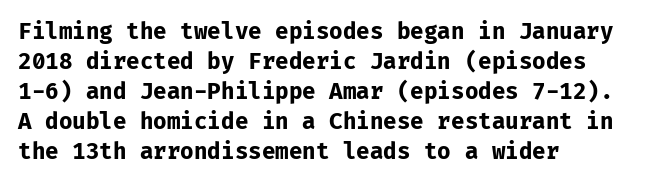
Italic: no, the glyphs are upright roman. Standard letterfit; no display-style spreading of the glyphs. Glance below the letters and you will spot only blank space. Its strokes are broad and dark, the hallmark of bold type.
